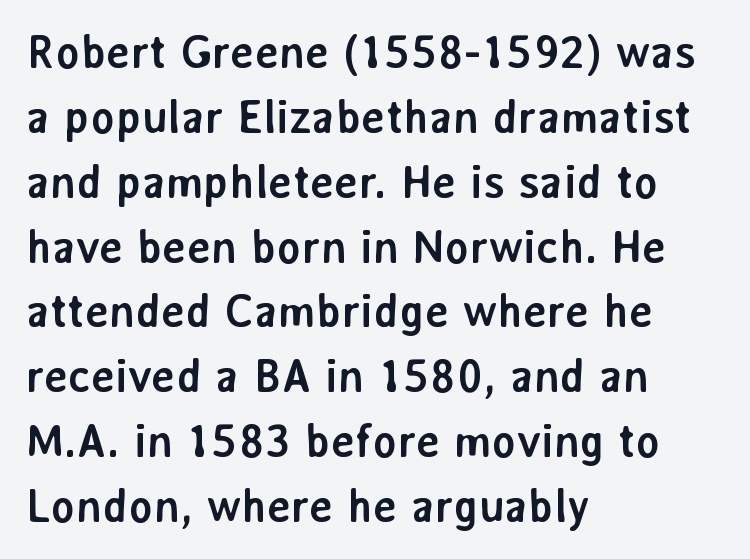
Q: Is the text bold? A: Yes.
Q: Is the text italic (slanted)? A: No, it is upright.
Q: Is the typeface a serif or a sans-serif typeface? A: Sans-serif.
Q: Is the text underlined? A: No.
Q: How is the paragraph aligned? A: Left-aligned.
Q: Is the spacing between letters normal or unusually wide? A: Normal.
Q: Is the spacing between lines tight, normal or loose? A: Normal.
Q: Width (condensed, normal, or wide)? A: Normal.
Q: Stroke contrast? A: Low.
Q: x-height? A: Medium.
Q: Monospaced? A: No.
